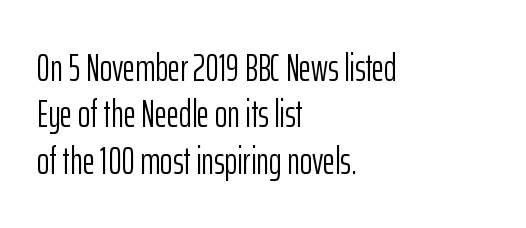
Q: Is the text bold? A: No.
Q: Is the text italic (slanted)? A: No, it is upright.
Q: Is the typeface a serif or a sans-serif typeface? A: Sans-serif.
Q: Is the text underlined? A: No.
Q: How is the paragraph aligned? A: Left-aligned.
Q: Is the spacing between letters normal or unusually wide? A: Normal.
Q: Width (condensed, normal, or wide)? A: Condensed.
Q: Stroke contrast? A: Low.
Q: x-height? A: Medium.
Q: Monospaced? A: No.
